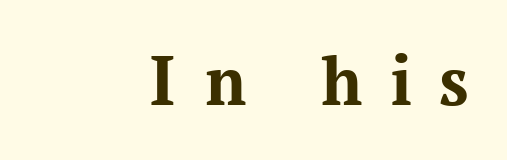
Q: Is the text bold? A: Yes.
Q: Is the text italic (slanted)? A: No, it is upright.
Q: Is the typeface a serif or a sans-serif typeface? A: Serif.
Q: Is the text underlined? A: No.
Q: How is the paragraph aligned? A: Right-aligned.
Q: Is the spacing between letters normal or unusually wide? A: Unusually wide.
Q: Width (condensed, normal, or wide)? A: Normal.
Q: Stroke contrast? A: Medium.
Q: x-height? A: Medium.
Q: Monospaced? A: No.
